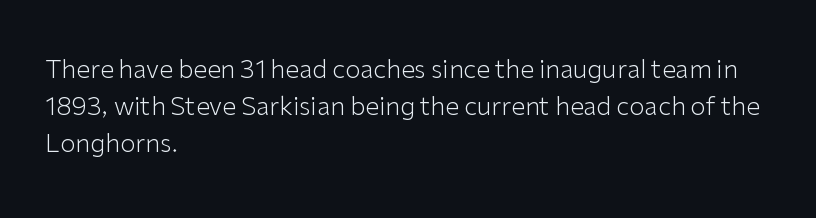
Each new line begins a customary step beneath the previous one. In CSS terms this would be text-align: left. Every character sits straight up, as roman type does. Inter-character spacing is left at the font's built-in metrics.
